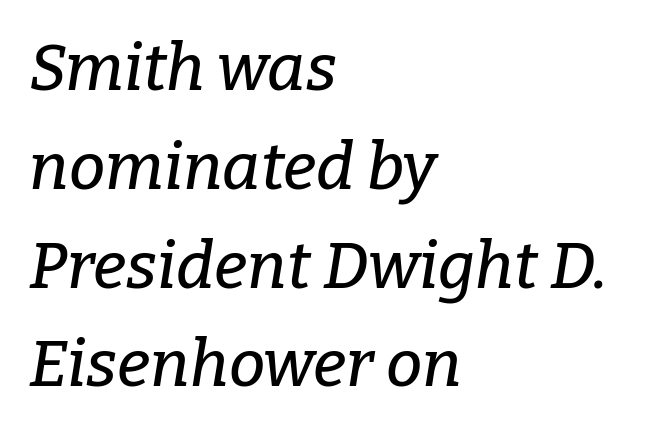
In terms of letterform style, serifs are clearly present. Typeset ragged right — the left edge is the straight one. Does extra space separate the letters? No, they use regular spacing. The passage shown stacks its lines at a standard gap.
